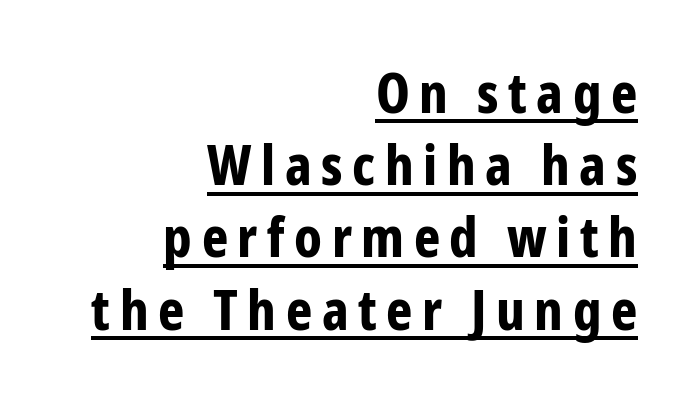
{"serif": "no", "italic": "no", "bold": "yes", "weight": "bold", "width": "condensed", "stroke_contrast": "low", "x_height": "medium", "monospaced": "no", "underline": "yes", "align": "right", "line_spacing": "normal", "line_spacing_ratio": 1.29, "glyph_px": 56}
